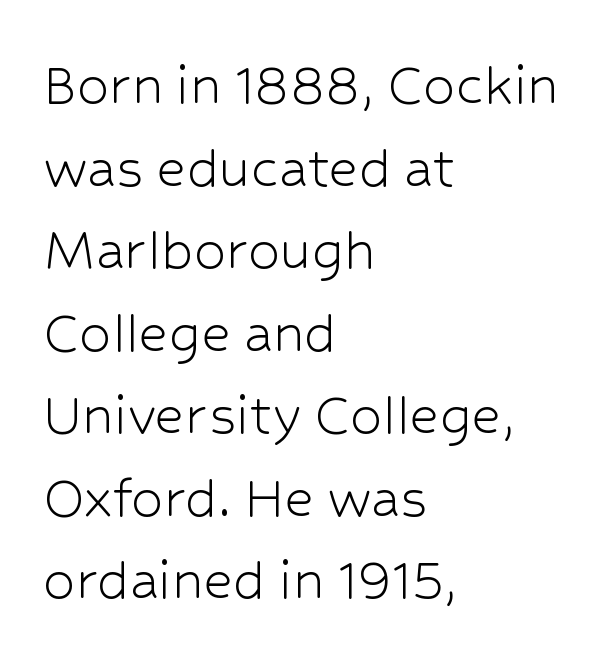
The image shows 64 px light sans-serif type, upright; set left-aligned, normal line spacing (1.29x), normal letter spacing, not underlined; low stroke contrast and a medium x-height.
